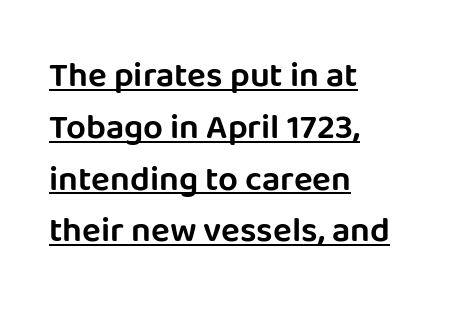
{"serif": "no", "italic": "no", "width": "normal", "stroke_contrast": "low", "x_height": "large", "monospaced": "no", "underline": "yes", "align": "left", "line_spacing": "normal", "line_spacing_ratio": 1.48, "letter_spacing": "normal", "letter_spacing_em": 0.0, "glyph_px": 35}
